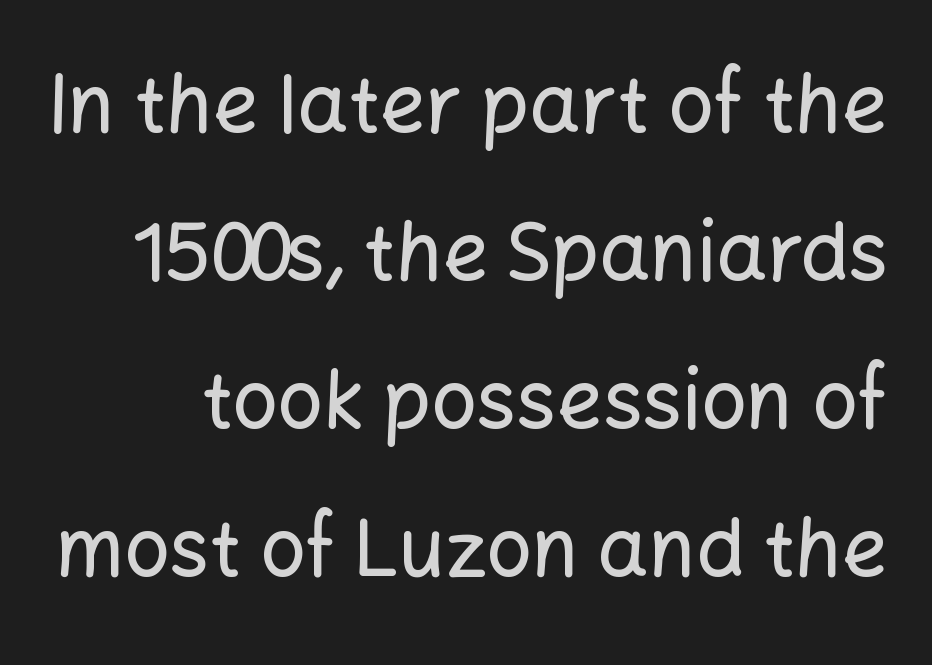
Looks like regular typesetting: each glyph gets only the width it needs. Serif or sans? Sans — the stroke terminals are bare. A typesetter would call this zero additional tracking. This rendering features lettering with no underline. Style check: upright.
